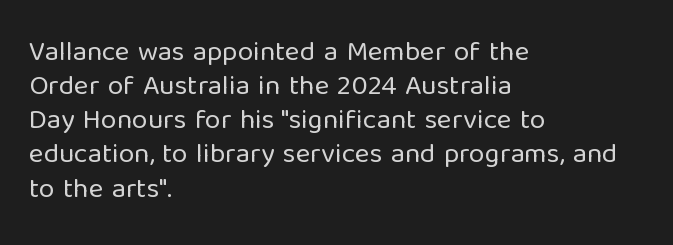
{"serif": "no", "italic": "no", "bold": "no", "weight": "regular", "width": "normal", "stroke_contrast": "low", "x_height": "medium", "monospaced": "no", "underline": "no", "align": "left", "line_spacing_ratio": 1.22, "letter_spacing": "normal", "letter_spacing_em": 0.0, "glyph_px": 28}
